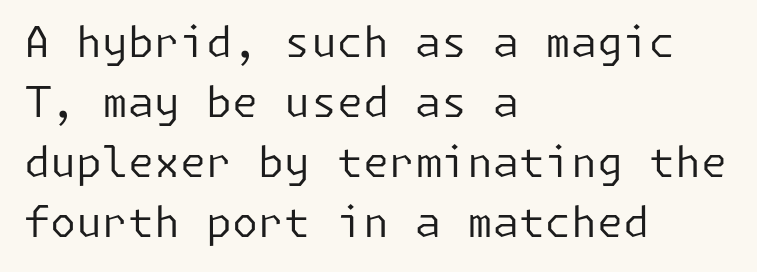
The image shows 42 px regular-weight sans-serif type, upright; set left-aligned, normal line spacing (1.43x), normal letter spacing, not underlined; low stroke contrast and a medium x-height.
